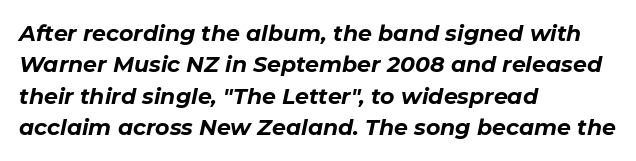
{"italic": "yes", "lean": "right", "slant_degrees": 11, "bold": "yes", "underline": "no", "align": "left", "line_spacing": "normal", "line_spacing_ratio": 1.43, "letter_spacing": "normal", "letter_spacing_em": 0.0, "glyph_px": 22}
